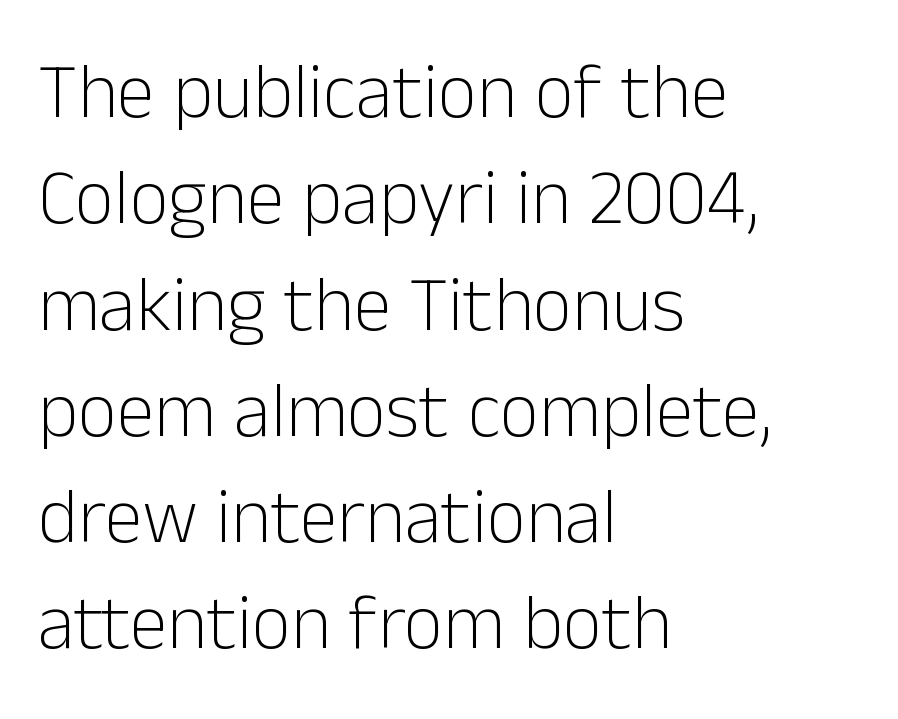
{"serif": "no", "italic": "no", "bold": "no", "weight": "light", "width": "normal", "stroke_contrast": "low", "x_height": "medium", "monospaced": "no", "underline": "no", "align": "left", "line_spacing": "normal", "line_spacing_ratio": 1.38, "letter_spacing": "normal", "letter_spacing_em": 0.0, "glyph_px": 77}
